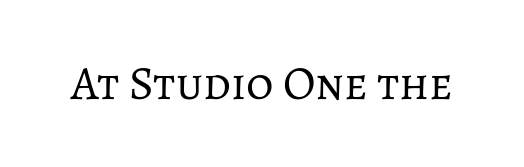
Q: Is the text bold? A: No.
Q: Is the text italic (slanted)? A: No, it is upright.
Q: Is the text underlined? A: No.
Q: Is the spacing between letters normal or unusually wide? A: Normal.
Q: Width (condensed, normal, or wide)? A: Normal.
Q: Stroke contrast? A: Low.
Q: x-height? A: Medium.
Q: Monospaced? A: No.
